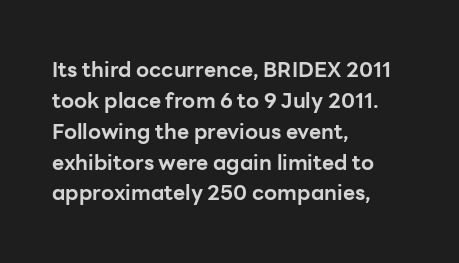
The image shows 21 px bold type, upright; set left-aligned, normal line spacing (1.47x), normal letter spacing, not underlined.
